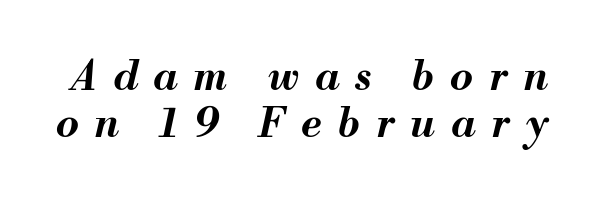
{"italic": "yes", "lean": "right", "slant_degrees": 13, "bold": "yes", "weight": "bold", "width": "normal", "stroke_contrast": "medium", "x_height": "small", "monospaced": "no", "underline": "no", "line_spacing": "tight", "line_spacing_ratio": 1.15, "letter_spacing": "wide", "letter_spacing_em": 0.39, "glyph_px": 41}
